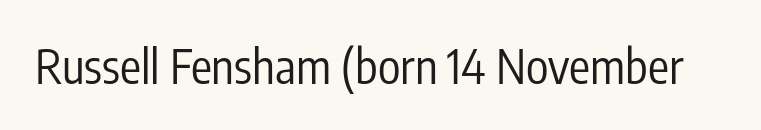
{"serif": "no", "italic": "no", "bold": "no", "weight": "regular", "width": "condensed", "stroke_contrast": "low", "x_height": "medium", "monospaced": "no", "underline": "no", "letter_spacing": "normal", "letter_spacing_em": 0.0, "glyph_px": 47}
